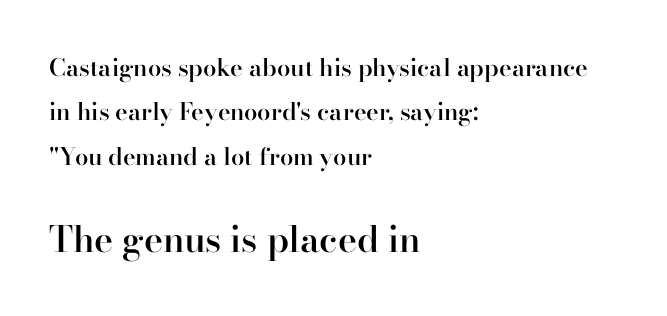
{"serif": "yes", "italic": "no", "bold": "semi", "weight": "semibold", "width": "normal", "stroke_contrast": "high", "x_height": "small", "monospaced": "no", "underline": "no", "align": "left", "line_spacing_ratio": 1.85, "letter_spacing": "normal", "letter_spacing_em": 0.0, "larger_block": "second", "size_ratio": 1.5, "glyph_px": 36}
